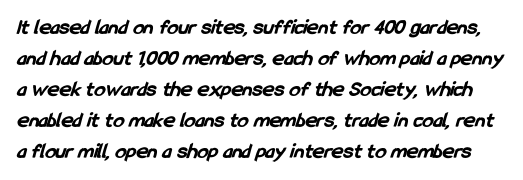
The image shows 22 px bold type; set normal line spacing (1.41x), normal letter spacing, not underlined.
